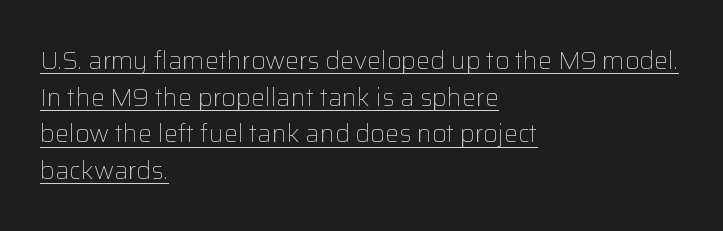
This rendering uses left alignment, leaving the right contour irregular. Quick note: interline space is typical. Default kerning and tracking; the words read as compact shapes. Notice how a bar underscores the lettering throughout. Posture: upright roman.
